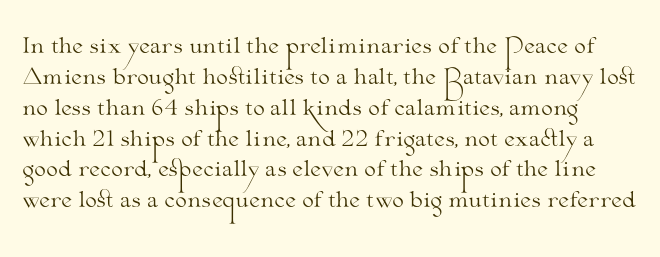
Q: Is the text bold? A: No.
Q: Is the text italic (slanted)? A: No, it is upright.
Q: Is the text underlined? A: No.
Q: Is the spacing between letters normal or unusually wide? A: Normal.
Q: Is the spacing between lines tight, normal or loose? A: Normal.
